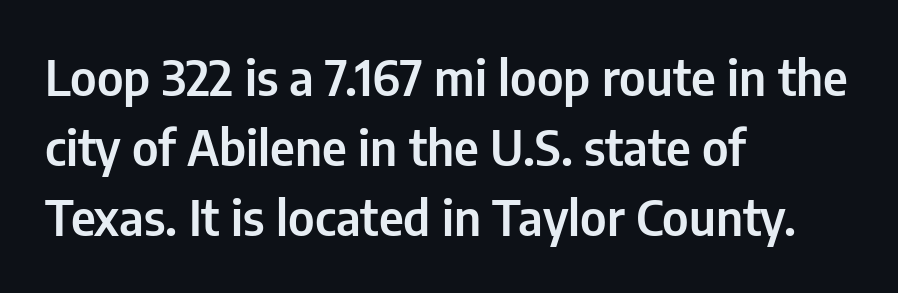
{"serif": "no", "italic": "no", "width": "condensed", "stroke_contrast": "low", "x_height": "medium", "monospaced": "no", "underline": "no", "align": "left", "line_spacing": "normal", "line_spacing_ratio": 1.43, "letter_spacing": "normal", "letter_spacing_em": 0.0, "glyph_px": 49}
